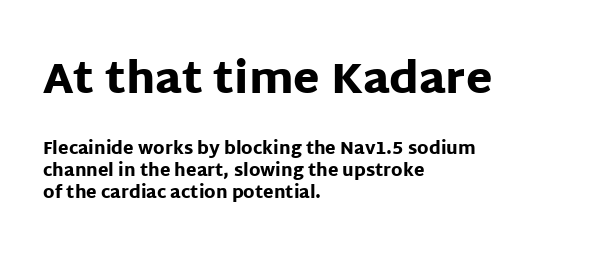
Q: Is the text bold? A: Yes.
Q: Is the text italic (slanted)? A: No, it is upright.
Q: Is the typeface a serif or a sans-serif typeface? A: Sans-serif.
Q: Is the text underlined? A: No.
Q: How is the paragraph aligned? A: Left-aligned.
Q: Is the spacing between letters normal or unusually wide? A: Normal.
Q: Is the spacing between lines tight, normal or loose? A: Normal.
Q: Which block of text is set in a larger size, the first (top) or the second (bottom)? A: The first (top) one.
Q: Width (condensed, normal, or wide)? A: Normal.
Q: Stroke contrast? A: Low.
Q: x-height? A: Large.
Q: Monospaced? A: No.
